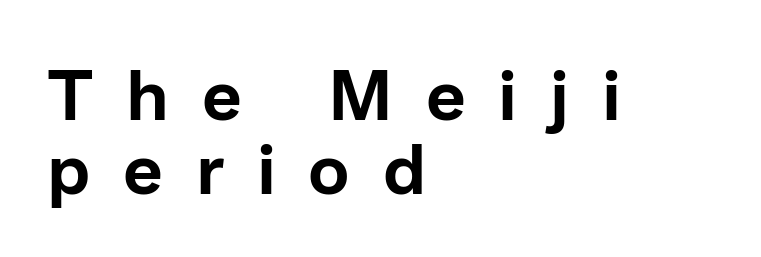
The image shows 71 px sans-serif type, upright; set left-aligned, tight line spacing (1.04x), unusually wide letter spacing (+0.46 em), not underlined; low stroke contrast and a medium x-height.
